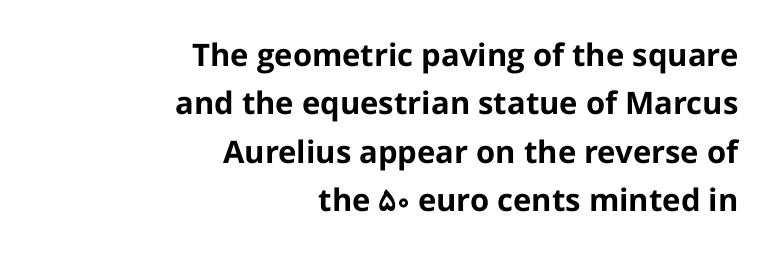
The image shows 31 px bold sans-serif type, upright; set right-aligned, normal line spacing (1.56x), normal letter spacing, not underlined; low stroke contrast and a medium x-height.
